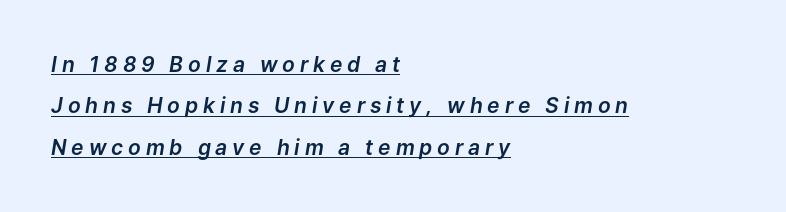
Q: Is the text italic (slanted)? A: Yes, it leans right by about 9 degrees.
Q: Is the text underlined? A: Yes.
Q: How is the paragraph aligned? A: Left-aligned.
Q: Is the spacing between letters normal or unusually wide? A: Unusually wide.
Q: Is the spacing between lines tight, normal or loose? A: Loose.
